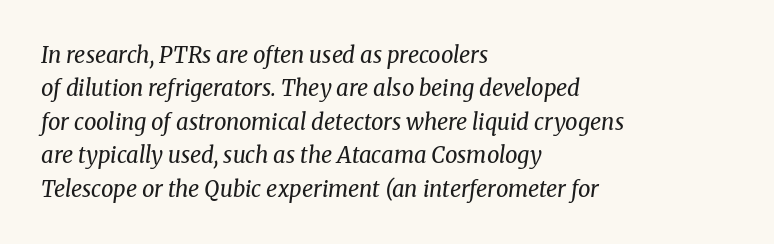
{"italic": "yes", "lean": "right", "slant_degrees": 8, "bold": "no", "underline": "no", "align": "left", "line_spacing": "normal", "line_spacing_ratio": 1.52, "letter_spacing": "normal", "letter_spacing_em": 0.0, "glyph_px": 22}
